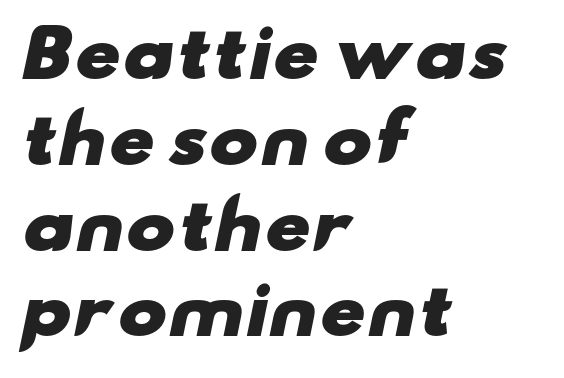
Q: Is the text bold? A: Yes.
Q: Is the typeface a serif or a sans-serif typeface? A: Sans-serif.
Q: Is the text underlined? A: No.
Q: How is the paragraph aligned? A: Left-aligned.
Q: Is the spacing between letters normal or unusually wide? A: Normal.
Q: Is the spacing between lines tight, normal or loose? A: Normal.
Q: Width (condensed, normal, or wide)? A: Wide.
Q: Stroke contrast? A: Low.
Q: x-height? A: Small.
Q: Monospaced? A: No.
